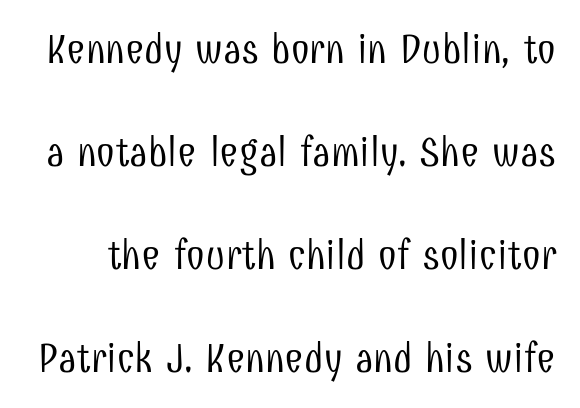
Q: Is the text bold? A: No.
Q: Is the text italic (slanted)? A: No, it is upright.
Q: Is the typeface a serif or a sans-serif typeface? A: Sans-serif.
Q: Is the text underlined? A: No.
Q: Is the spacing between letters normal or unusually wide? A: Normal.
Q: Is the spacing between lines tight, normal or loose? A: Loose.
Q: Width (condensed, normal, or wide)? A: Condensed.
Q: Stroke contrast? A: Low.
Q: x-height? A: Medium.
Q: Monospaced? A: No.
